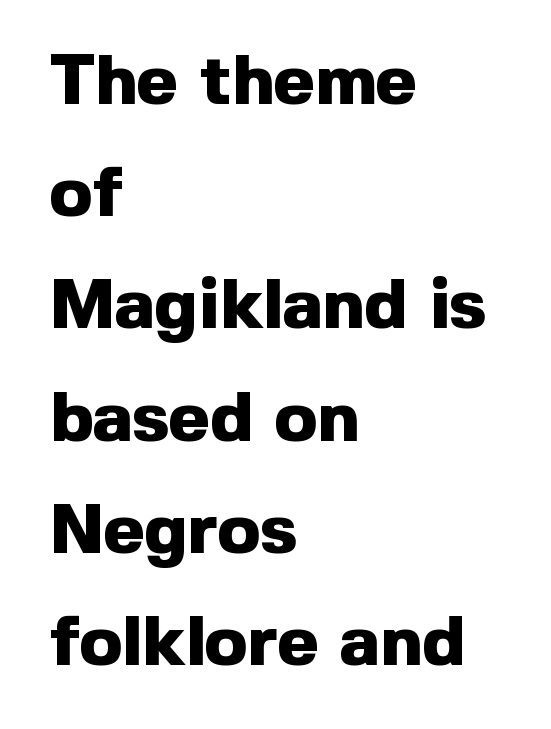
What weight is shown? A full bold with thick strokes. If you drew a ruler down the left edge, every line would touch it. Type without underlining. The lettering holds an erect, upright posture throughout. Baseline-to-baseline distance is the conventional proportion of letter height. No feet cap the strokes, marking this as sans-serif type.
